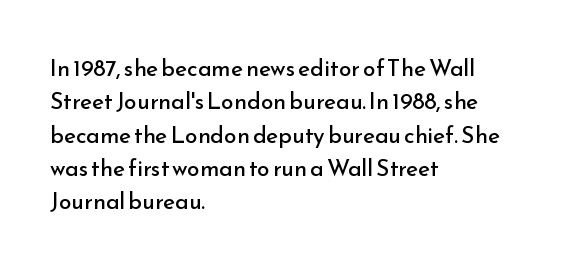
The image shows 23 px text type, upright; set left-aligned, normal line spacing (1.45x), normal letter spacing, not underlined.
